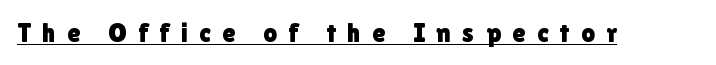
The image shows 27 px text type, upright; set unusually wide letter spacing (+0.42 em), underlined.
